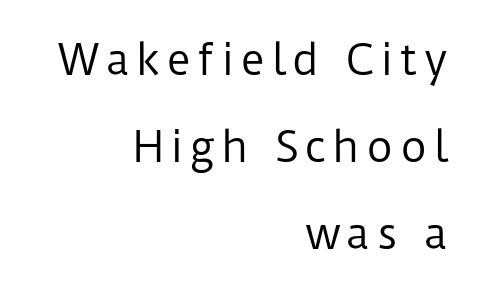
The image shows 41 px regular-weight sans-serif type, upright; set right-aligned, loose line spacing (2.12x), not underlined; low stroke contrast and a medium x-height.
